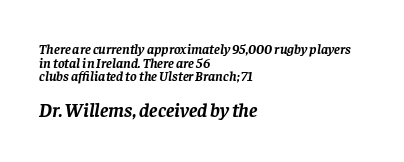
The letters in the lower block stand taller than those in the block above. Where is the straight margin? On the left. Designer's note — italics engaged. Glyph-to-glyph distance matches everyday printed text. Heft: maximum for text — a bold.
